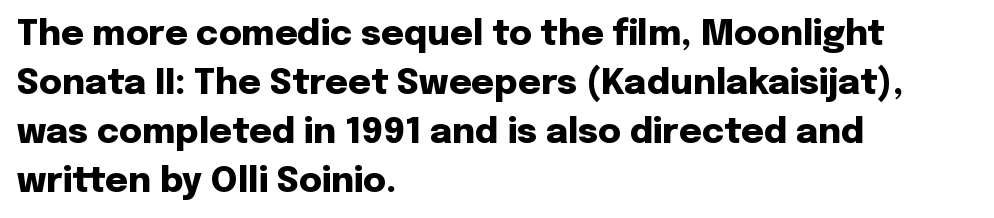
Q: Is the text bold? A: Yes.
Q: Is the text italic (slanted)? A: No, it is upright.
Q: Is the typeface a serif or a sans-serif typeface? A: Sans-serif.
Q: Is the text underlined? A: No.
Q: How is the paragraph aligned? A: Left-aligned.
Q: Is the spacing between letters normal or unusually wide? A: Normal.
Q: Is the spacing between lines tight, normal or loose? A: Normal.
Q: Width (condensed, normal, or wide)? A: Normal.
Q: Stroke contrast? A: Low.
Q: x-height? A: Medium.
Q: Monospaced? A: No.
